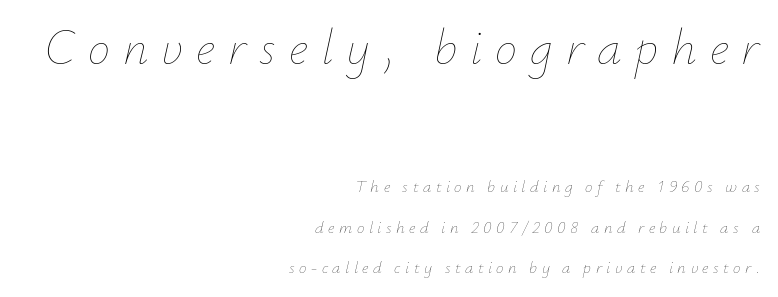
Leftover space on each line is placed entirely before the opening word. Weight: not bold — regular or lighter. These lines have a slow, spaced-out rhythm from letter to letter. The letters advance in unequal steps, a hallmark of proportional type. The face used here appears at its bigger size in the upper chunk. Characters are canted at an angle relative to the baseline's perpendicular.
